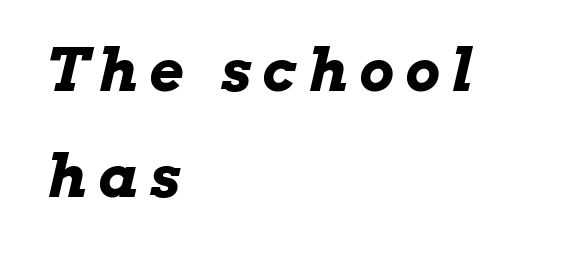
{"italic": "yes", "lean": "right", "slant_degrees": 13, "bold": "yes", "weight": "bold", "width": "wide", "stroke_contrast": "low", "x_height": "medium", "monospaced": "no", "underline": "no", "align": "left", "line_spacing_ratio": 1.8, "letter_spacing": "wide", "letter_spacing_em": 0.2, "glyph_px": 59}
